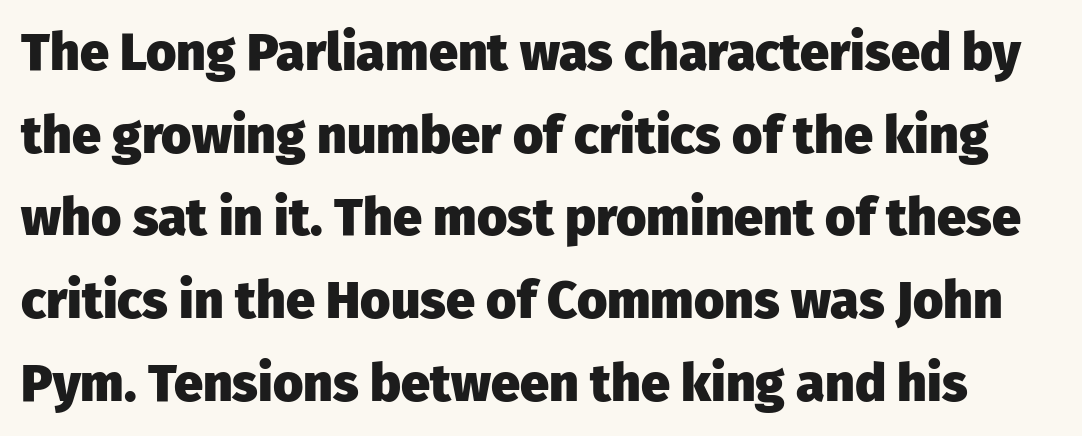
Q: Is the text bold? A: Yes.
Q: Is the text italic (slanted)? A: No, it is upright.
Q: Is the typeface a serif or a sans-serif typeface? A: Sans-serif.
Q: Is the text underlined? A: No.
Q: Is the spacing between letters normal or unusually wide? A: Normal.
Q: Is the spacing between lines tight, normal or loose? A: Normal.
Q: Width (condensed, normal, or wide)? A: Normal.
Q: Stroke contrast? A: Low.
Q: x-height? A: Medium.
Q: Monospaced? A: No.
